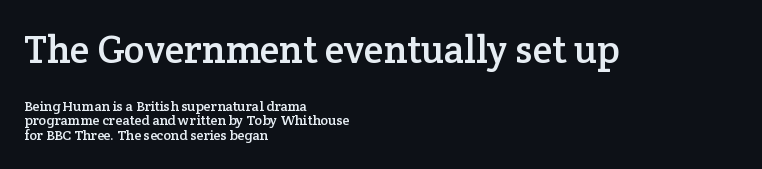
{"serif": "yes", "italic": "no", "width": "normal", "stroke_contrast": "low", "x_height": "medium", "monospaced": "no", "underline": "no", "align": "left", "line_spacing": "tight", "line_spacing_ratio": 1.06, "letter_spacing": "normal", "letter_spacing_em": 0.0, "larger_block": "first", "size_ratio": 2.79, "glyph_px": 39}
